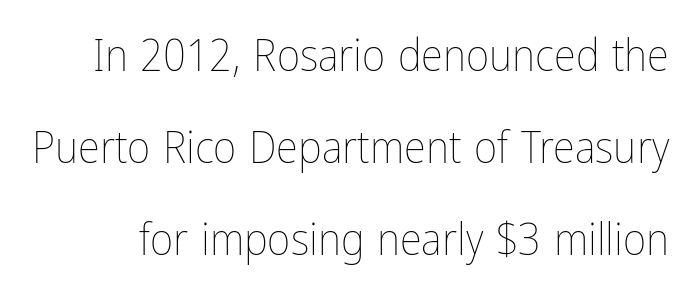
Q: Is the text bold? A: No.
Q: Is the text italic (slanted)? A: No, it is upright.
Q: Is the text underlined? A: No.
Q: Is the spacing between letters normal or unusually wide? A: Normal.
Q: Is the spacing between lines tight, normal or loose? A: Loose.
Q: Width (condensed, normal, or wide)? A: Condensed.
Q: Stroke contrast? A: Low.
Q: x-height? A: Medium.
Q: Monospaced? A: No.
